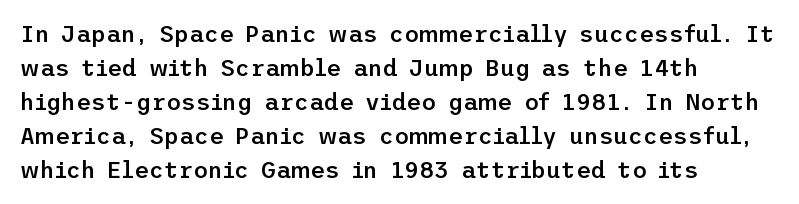
The type is set solid horizontally, with unmodified tracking. Letters rest on an invisible, unmarked baseline. The lettering holds an erect, upright posture throughout. Typeset ragged right — the left edge is the straight one. The block of text has a typical density, with ordinary space between rows.
